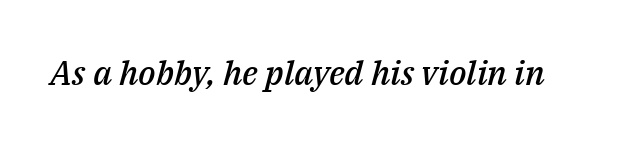
Q: Is the text bold? A: Semi-bold.
Q: Is the text italic (slanted)? A: Yes, it leans right by about 14 degrees.
Q: Is the text underlined? A: No.
Q: Is the spacing between letters normal or unusually wide? A: Normal.
Q: Width (condensed, normal, or wide)? A: Normal.
Q: Stroke contrast? A: Medium.
Q: x-height? A: Medium.
Q: Monospaced? A: No.
